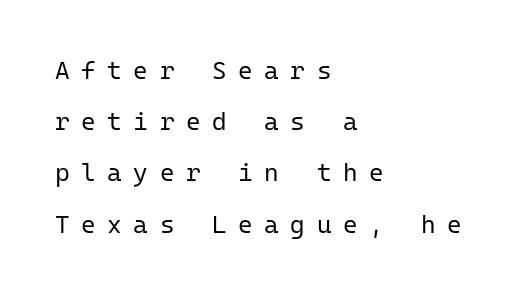
The image shows 25 px text type, upright; set left-aligned, loose line spacing (2.05x), unusually wide letter spacing (+0.46 em), not underlined.
